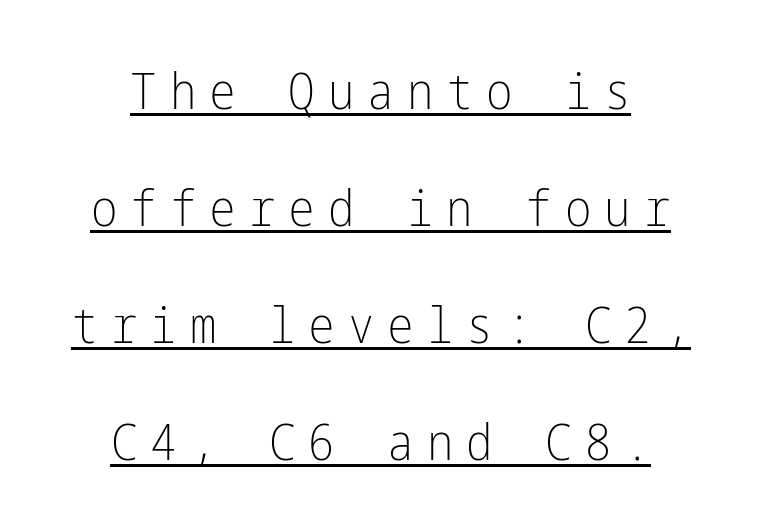
Q: Is the text bold? A: No.
Q: Is the text italic (slanted)? A: No, it is upright.
Q: Is the typeface a serif or a sans-serif typeface? A: Sans-serif.
Q: Is the text underlined? A: Yes.
Q: How is the paragraph aligned? A: Centered.
Q: Is the spacing between letters normal or unusually wide? A: Unusually wide.
Q: Is the spacing between lines tight, normal or loose? A: Loose.
Q: Width (condensed, normal, or wide)? A: Condensed.
Q: Stroke contrast? A: Low.
Q: x-height? A: Medium.
